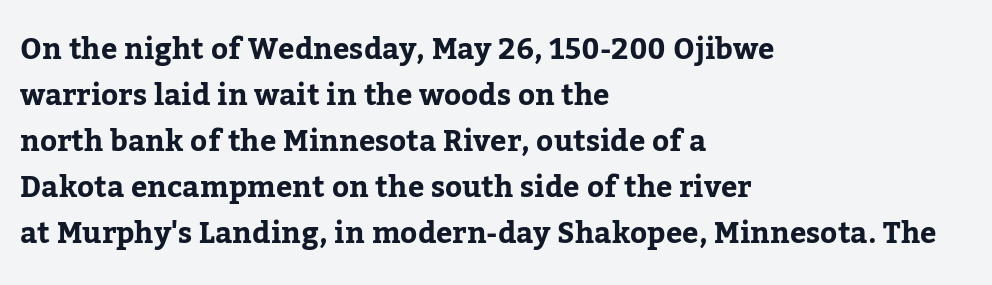
The image shows 29 px serif type, upright; set left-aligned, normal line spacing (1.59x), normal letter spacing, not underlined; low stroke contrast and a medium x-height.
